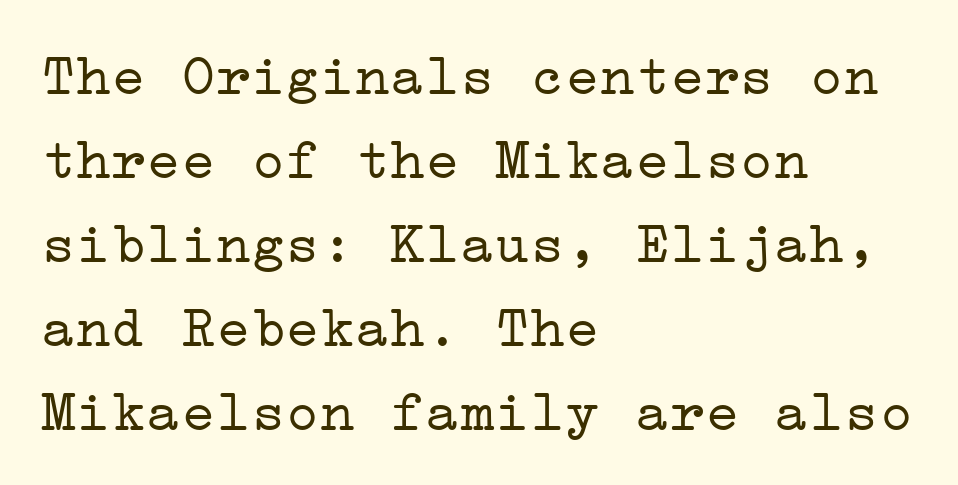
{"serif": "yes", "italic": "no", "bold": "no", "weight": "light", "width": "wide", "stroke_contrast": "low", "x_height": "medium", "underline": "no", "align": "left", "line_spacing": "normal", "line_spacing_ratio": 1.45, "letter_spacing": "normal", "letter_spacing_em": 0.0, "glyph_px": 58}
